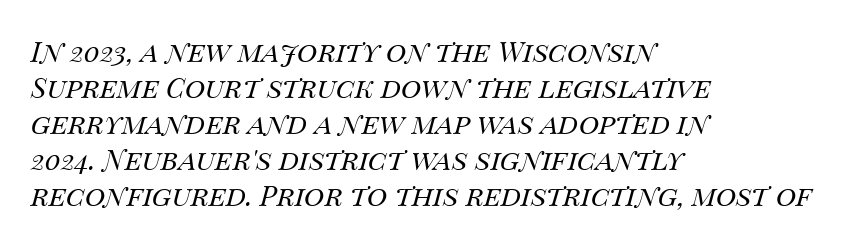
{"italic": "yes", "lean": "right", "slant_degrees": 14, "bold": "no", "weight": "regular", "width": "normal", "stroke_contrast": "medium", "x_height": "large", "monospaced": "no", "underline": "no", "align": "left", "line_spacing": "normal", "line_spacing_ratio": 1.29, "letter_spacing": "normal", "letter_spacing_em": 0.0, "glyph_px": 28}
